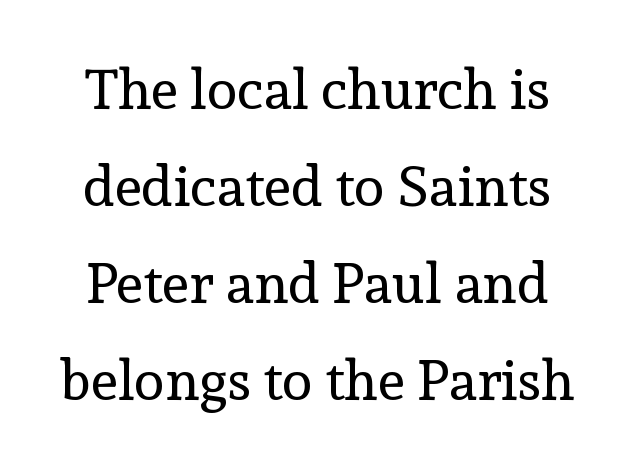
{"serif": "yes", "italic": "no", "bold": "no", "weight": "regular", "width": "normal", "x_height": "medium", "monospaced": "no", "underline": "no", "line_spacing_ratio": 1.73, "letter_spacing": "normal", "letter_spacing_em": 0.0, "glyph_px": 56}
